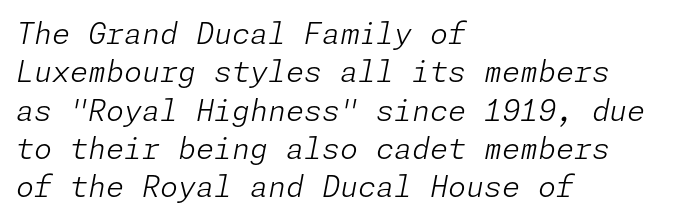
When letters slant like this, we call the style italic. Just letters on the line, the space beneath them empty. Short note: letters normally spaced. One glance says typical: line gaps are just what's usual. Casual observation: everything's shoved over to the left. Is the type heavy? It reads as light-to-regular instead.
